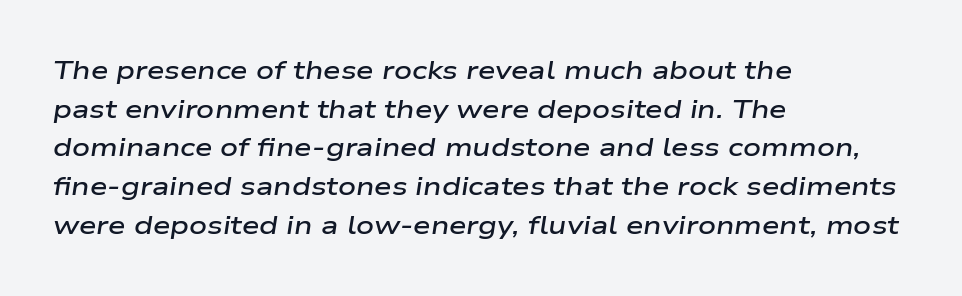
{"italic": "yes", "lean": "right", "slant_degrees": 9, "bold": "semi", "underline": "no", "align": "left", "line_spacing": "normal", "line_spacing_ratio": 1.55, "letter_spacing": "normal", "letter_spacing_em": 0.0, "glyph_px": 25}
